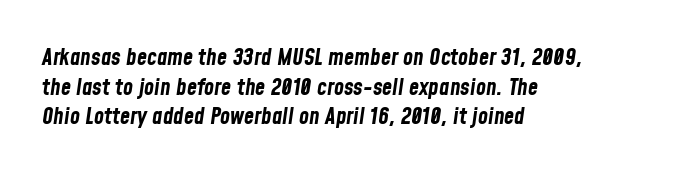
The image shows 23 px bold type, italic (leaning right); set left-aligned, normal line spacing (1.29x), normal letter spacing, not underlined.
